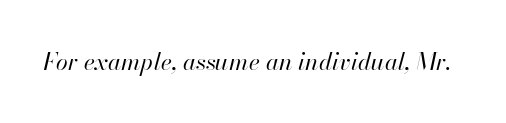
The image shows 24 px text type, italic (leaning right); set normal letter spacing, not underlined.
